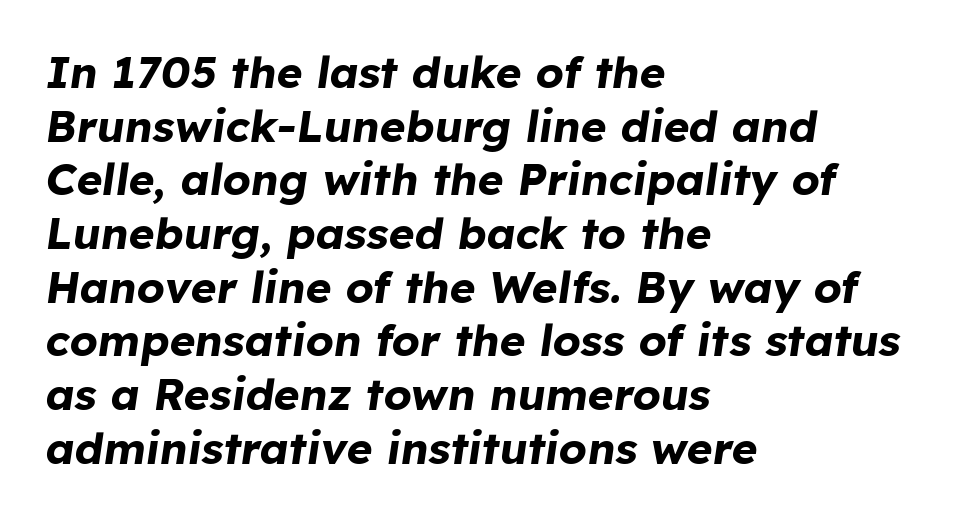
{"italic": "yes", "lean": "right", "slant_degrees": 8, "bold": "yes", "weight": "bold", "width": "normal", "stroke_contrast": "low", "x_height": "medium", "monospaced": "no", "underline": "no", "align": "left", "line_spacing_ratio": 1.22, "letter_spacing": "normal", "letter_spacing_em": 0.0, "glyph_px": 44}
